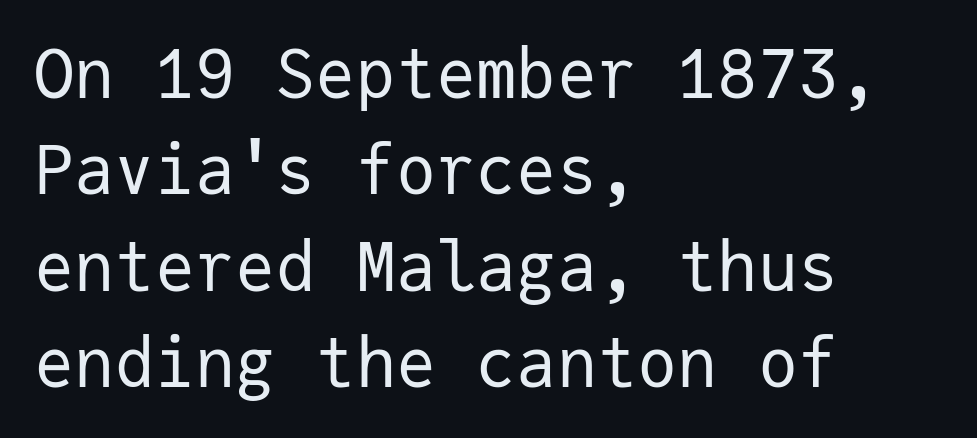
Nope, not italic — everything's standing straight. Think of a typewriter: that constant character pitch is what you see here. The rendering keeps characters at their native spacing. Does the copy run flush right? No — it runs flush left.
